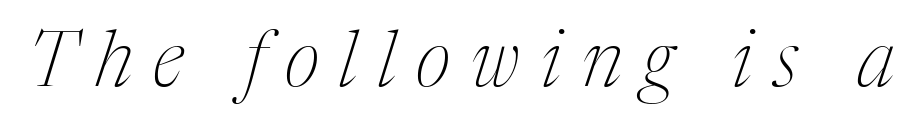
Q: Is the text bold? A: No.
Q: Is the text italic (slanted)? A: Yes, it leans right by about 17 degrees.
Q: Is the typeface a serif or a sans-serif typeface? A: Serif.
Q: Is the text underlined? A: No.
Q: Is the spacing between letters normal or unusually wide? A: Unusually wide.
Q: Width (condensed, normal, or wide)? A: Condensed.
Q: Stroke contrast? A: Medium.
Q: x-height? A: Medium.
Q: Monospaced? A: No.
